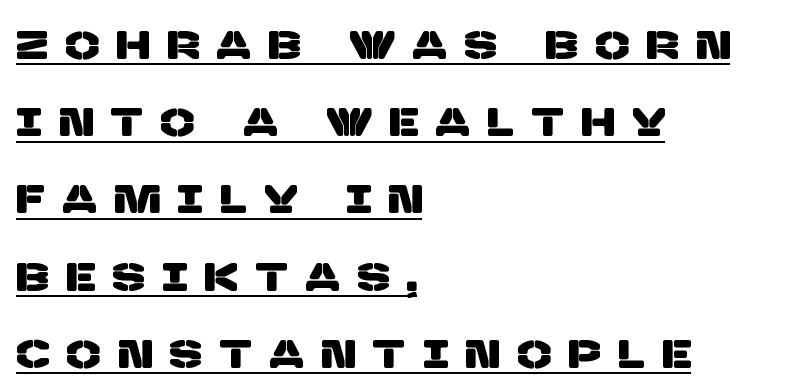
{"serif": "no", "width": "normal", "stroke_contrast": "low", "x_height": "large", "monospaced": "no", "underline": "yes", "align": "left", "line_spacing": "loose", "line_spacing_ratio": 1.93, "letter_spacing": "wide", "letter_spacing_em": 0.45, "glyph_px": 40}
